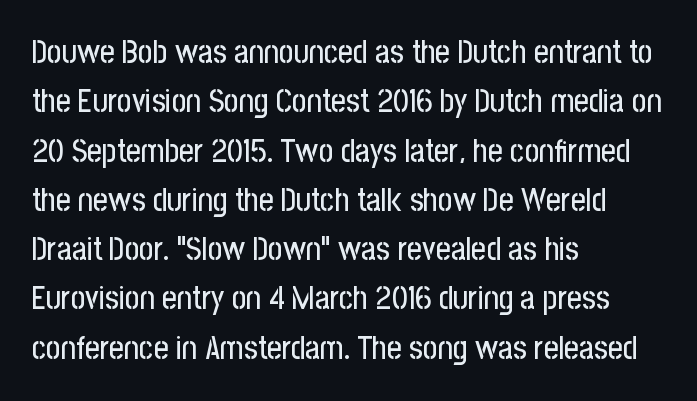
The image shows 32 px condensed sans-serif type, upright; set left-aligned, normal line spacing (1.54x), normal letter spacing, not underlined; low stroke contrast and a medium x-height.
